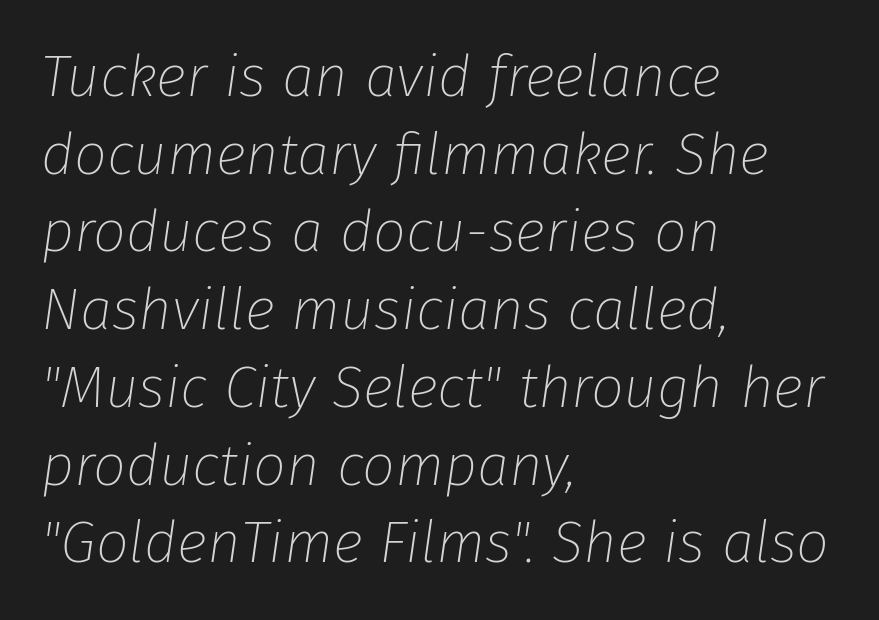
The image shows 58 px thin type, italic (leaning right); set left-aligned, normal line spacing (1.34x), normal letter spacing, not underlined; low stroke contrast and a medium x-height.
